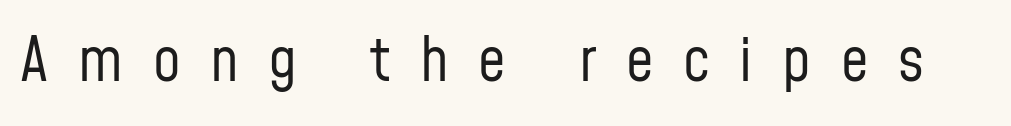
Decoration check: the copy has no underline. Letters have the restrained weight of plain body copy at most. Honestly, the letter spacing is so wide it's the main thing you notice. Think of a printed novel: that variable character pitch is what you see here. Type style note: lacks serifs. These lines were composed using upright roman letters.
